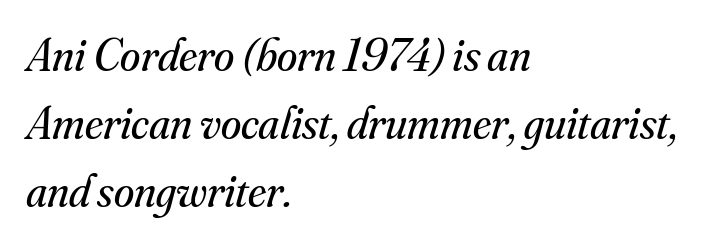
{"serif": "yes", "italic": "yes", "lean": "right", "slant_degrees": 16, "bold": "no", "weight": "regular", "width": "normal", "stroke_contrast": "medium", "x_height": "small", "monospaced": "no", "underline": "no", "align": "left", "line_spacing": "normal", "line_spacing_ratio": 1.48, "letter_spacing": "normal", "letter_spacing_em": 0.0, "glyph_px": 46}
